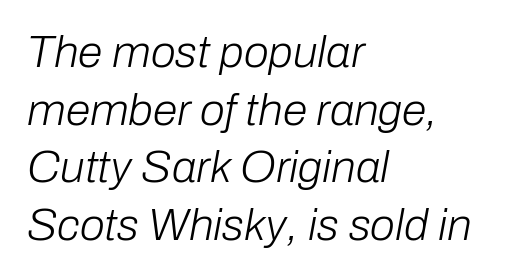
Q: Is the text bold? A: No.
Q: Is the text italic (slanted)? A: Yes, it leans right by about 10 degrees.
Q: Is the text underlined? A: No.
Q: How is the paragraph aligned? A: Left-aligned.
Q: Is the spacing between letters normal or unusually wide? A: Normal.
Q: Is the spacing between lines tight, normal or loose? A: Normal.
Q: Width (condensed, normal, or wide)? A: Normal.
Q: Stroke contrast? A: Low.
Q: x-height? A: Medium.
Q: Monospaced? A: No.
